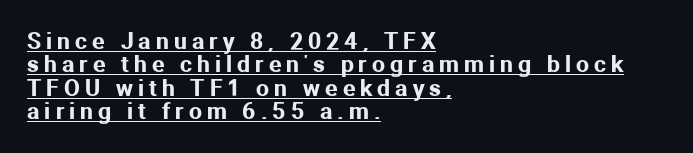
It's the straight-up-and-down kind of type. What stands out about the letter spacing? Its width — letters are far apart. A baseline rule has been typeset under these characters. The block of text is dense from top to bottom, with scant space between rows. Line beginnings align vertically; line endings do not.
